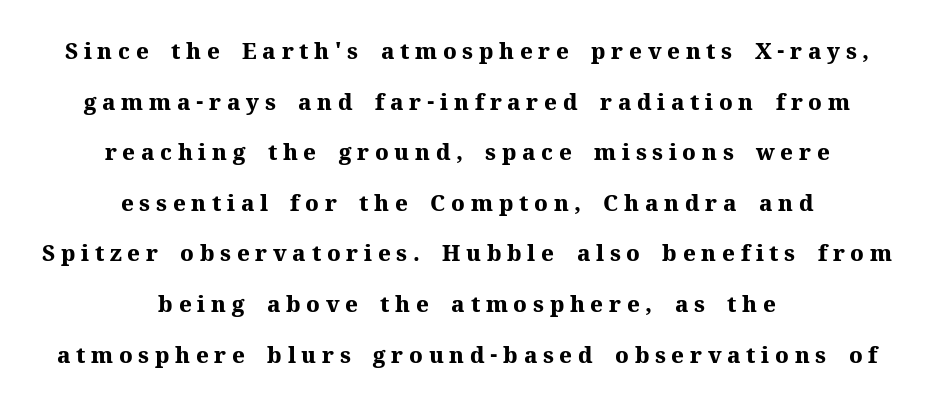
The image shows 22 px bold type, upright; set centered, loose line spacing (2.3x), unusually wide letter spacing (+0.26 em), not underlined.
